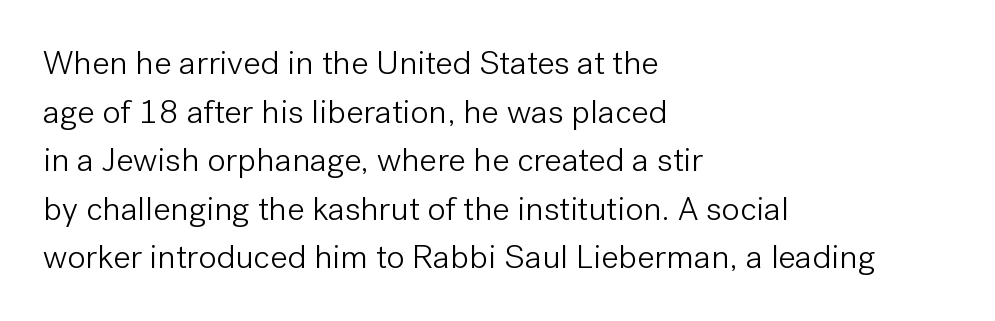
The image shows 34 px light sans-serif type, upright; set left-aligned, normal line spacing (1.43x), normal letter spacing, not underlined; low stroke contrast and a medium x-height.
